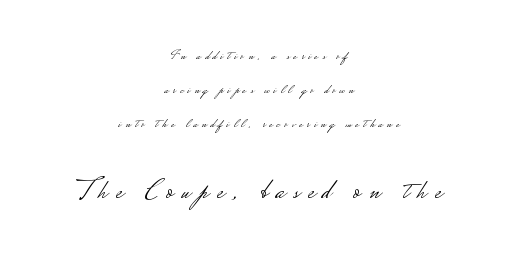
{"serif": "no", "bold": "no", "weight": "light", "width": "wide", "stroke_contrast": "low", "monospaced": "no", "underline": "no", "align": "center", "line_spacing": "loose", "line_spacing_ratio": 2.42, "letter_spacing": "wide", "letter_spacing_em": 0.29, "larger_block": "second", "size_ratio": 2.07, "glyph_px": 29}
